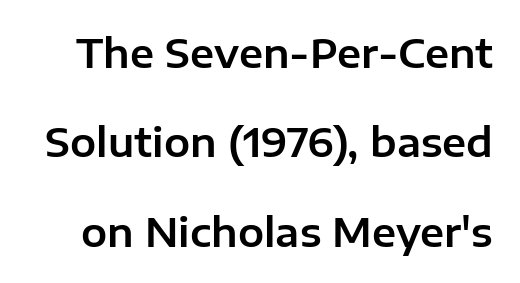
Q: Is the text italic (slanted)? A: No, it is upright.
Q: Is the typeface a serif or a sans-serif typeface? A: Sans-serif.
Q: Is the text underlined? A: No.
Q: Is the spacing between letters normal or unusually wide? A: Normal.
Q: Is the spacing between lines tight, normal or loose? A: Loose.
Q: Width (condensed, normal, or wide)? A: Normal.
Q: Stroke contrast? A: Low.
Q: x-height? A: Medium.
Q: Monospaced? A: No.
